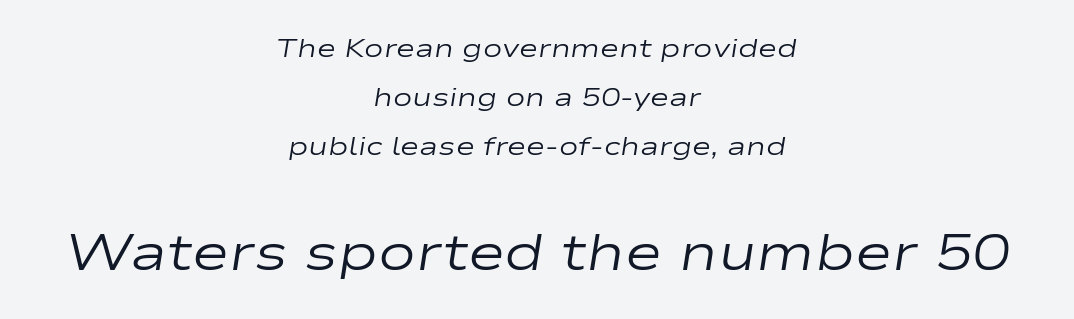
{"italic": "yes", "lean": "right", "slant_degrees": 9, "bold": "no", "weight": "regular", "width": "wide", "stroke_contrast": "low", "x_height": "medium", "monospaced": "no", "underline": "no", "align": "center", "line_spacing_ratio": 1.89, "letter_spacing": "normal", "letter_spacing_em": 0.0, "larger_block": "second", "size_ratio": 1.96, "glyph_px": 51}
